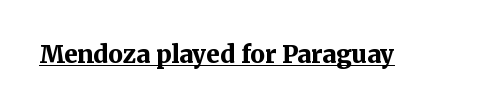
The image shows 24 px bold type, upright; set normal letter spacing, underlined.
